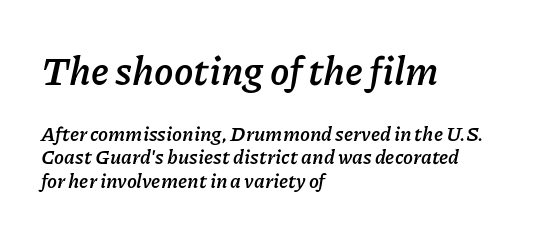
The upper block of text is set noticeably larger than the block beneath it. The face used here is proportionally spaced, like ordinary book or web type. Descenders are the only things crossing below the line. In CSS terms this would be text-align: left. The letters are slanted; this is an italic face.
